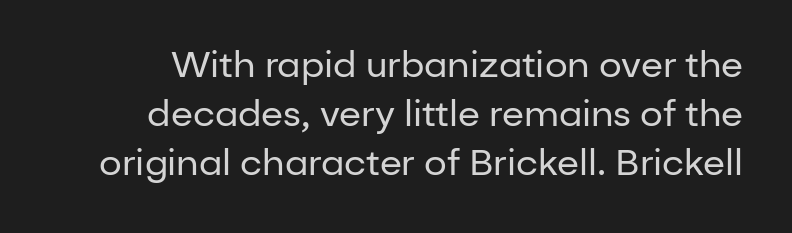
The image shows 36 px regular-weight sans-serif type, upright; set normal line spacing (1.36x), normal letter spacing, not underlined; low stroke contrast and a medium x-height.
